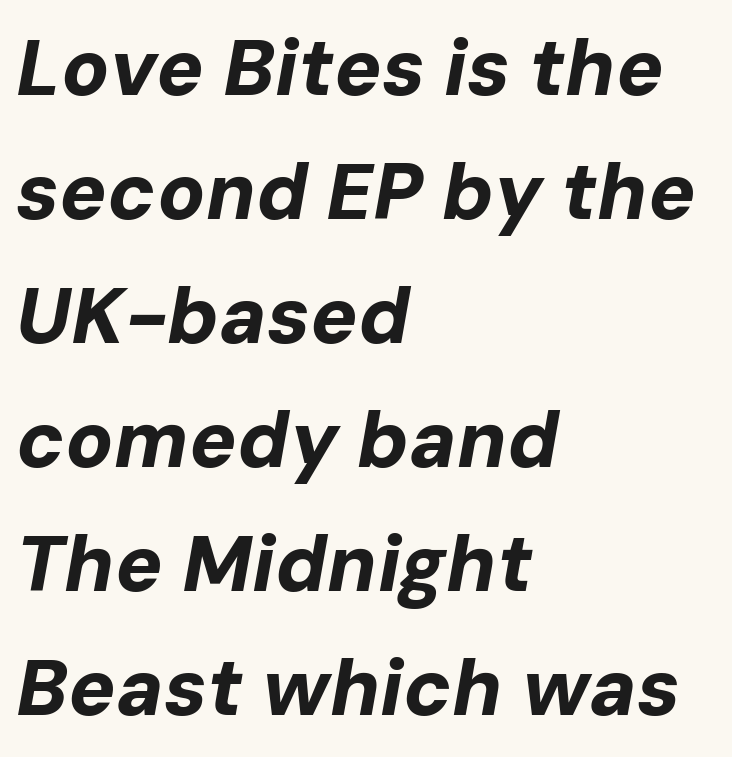
{"italic": "yes", "lean": "right", "slant_degrees": 10, "bold": "yes", "weight": "bold", "width": "normal", "stroke_contrast": "low", "x_height": "medium", "monospaced": "no", "underline": "no", "align": "left", "line_spacing": "normal", "line_spacing_ratio": 1.57, "letter_spacing": "normal", "letter_spacing_em": 0.0, "glyph_px": 79}
